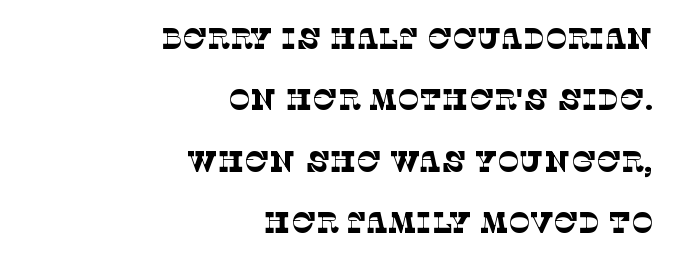
The image shows 29 px thin serif type; set right-aligned, loose line spacing (2.12x), normal letter spacing, not underlined; low stroke contrast and a large x-height.
